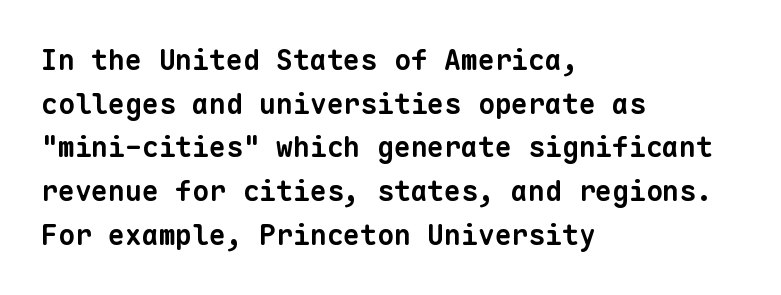
{"serif": "no", "bold": "yes", "weight": "bold", "width": "normal", "stroke_contrast": "low", "x_height": "medium", "monospaced": "yes", "underline": "no", "align": "left", "line_spacing": "normal", "line_spacing_ratio": 1.56, "letter_spacing": "normal", "letter_spacing_em": 0.0, "glyph_px": 28}
